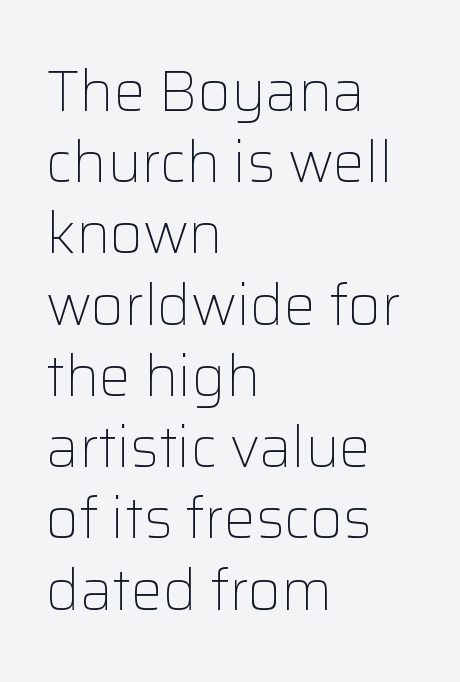
The image shows 57 px light sans-serif type, upright; set left-aligned, normal line spacing (1.25x), normal letter spacing, not underlined; low stroke contrast and a medium x-height.
